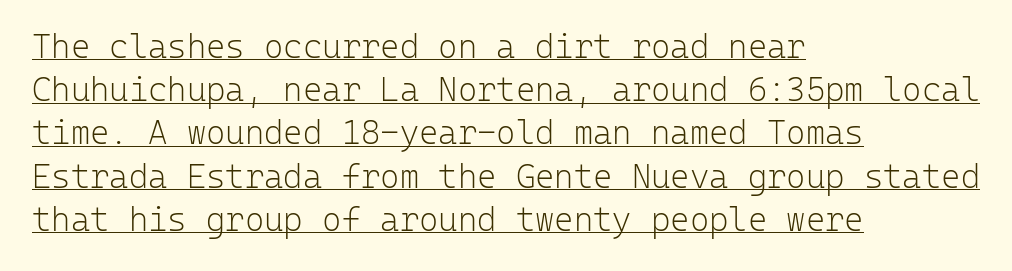
The image shows 33 px light sans-serif type, upright, monospaced; set left-aligned, normal line spacing (1.31x), normal letter spacing, underlined; low stroke contrast and a medium x-height.
